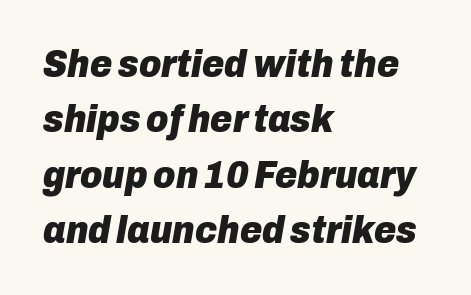
{"italic": "yes", "lean": "right", "slant_degrees": 10, "bold": "yes", "weight": "heavy", "width": "normal", "stroke_contrast": "low", "x_height": "medium", "monospaced": "no", "underline": "no", "align": "left", "line_spacing": "normal", "line_spacing_ratio": 1.46, "letter_spacing": "normal", "letter_spacing_em": 0.0, "glyph_px": 38}
